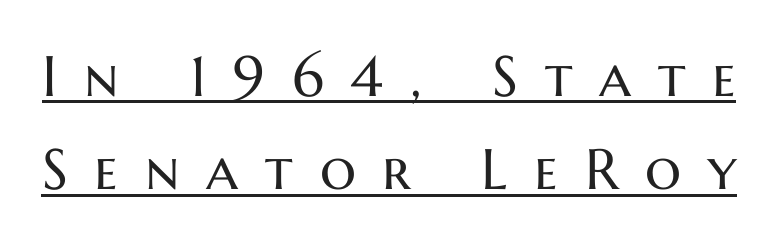
Q: Is the text bold? A: No.
Q: Is the text italic (slanted)? A: No, it is upright.
Q: Is the typeface a serif or a sans-serif typeface? A: Sans-serif.
Q: Is the text underlined? A: Yes.
Q: Is the spacing between letters normal or unusually wide? A: Unusually wide.
Q: Is the spacing between lines tight, normal or loose? A: Normal.
Q: Width (condensed, normal, or wide)? A: Normal.
Q: Stroke contrast? A: Medium.
Q: x-height? A: Medium.
Q: Monospaced? A: No.
